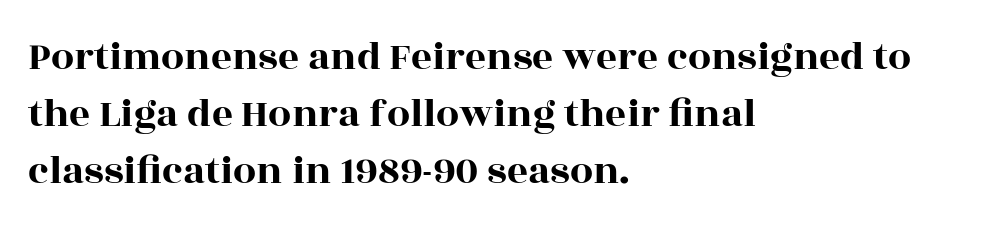
Q: Is the text italic (slanted)? A: No, it is upright.
Q: Is the typeface a serif or a sans-serif typeface? A: Serif.
Q: Is the text underlined? A: No.
Q: How is the paragraph aligned? A: Left-aligned.
Q: Is the spacing between letters normal or unusually wide? A: Normal.
Q: Is the spacing between lines tight, normal or loose? A: Normal.
Q: Width (condensed, normal, or wide)? A: Wide.
Q: x-height? A: Large.
Q: Monospaced? A: No.
